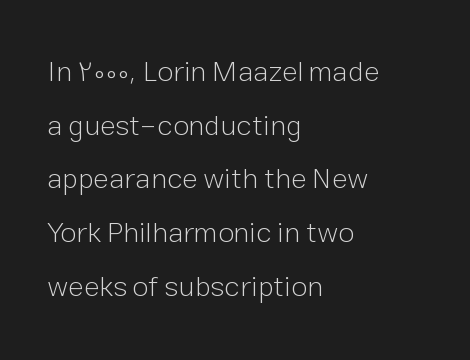
No chunkiness to these letters — they're not bold. Are there feet on the stems? There aren't — it's a sans. Spacing verdict: proportional, widths tailored to each character. Does the copy run flush right? No — it runs flush left.
